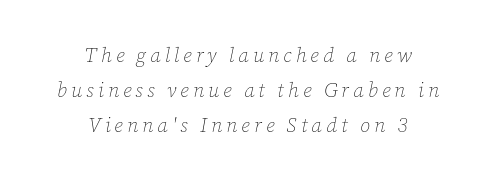
{"italic": "yes", "lean": "right", "slant_degrees": 12, "bold": "no", "underline": "no", "align": "center", "line_spacing_ratio": 1.74, "letter_spacing": "wide", "letter_spacing_em": 0.2, "glyph_px": 20}
